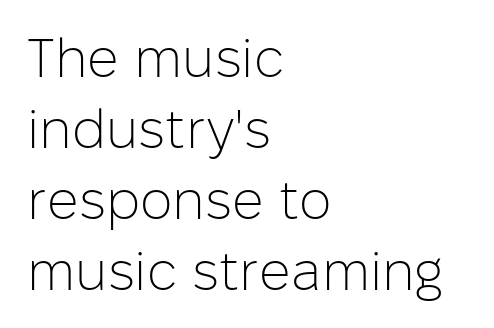
The image shows 55 px light sans-serif type, upright; set left-aligned, normal line spacing (1.29x), normal letter spacing, not underlined; low stroke contrast and a medium x-height.
